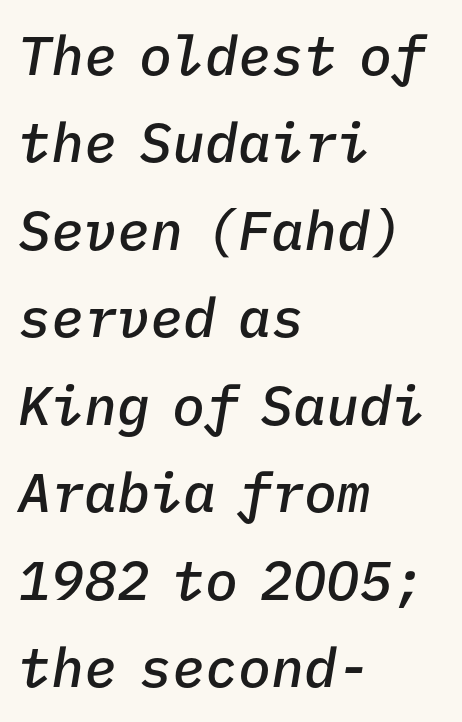
The image shows 55 px semibold type, italic (leaning right), monospaced; set left-aligned, normal line spacing (1.59x), normal letter spacing, not underlined; low stroke contrast and a medium x-height.
